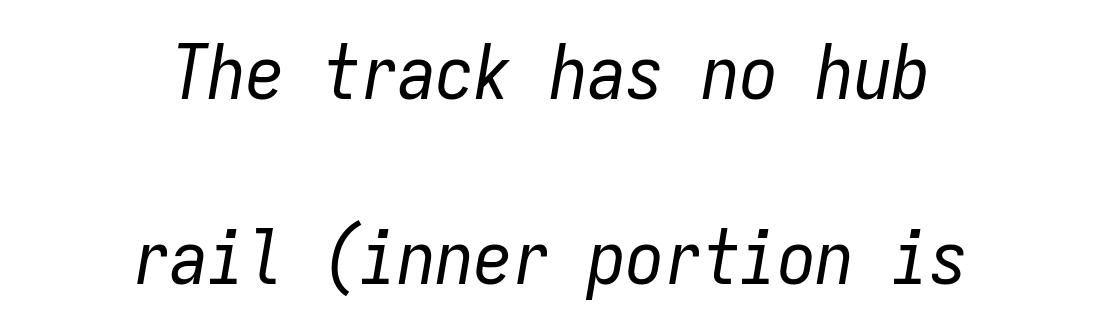
The face used here is monospaced, like something from a code editor. Default kerning and tracking; the words read as compact shapes. The rag falls on both sides of this text block equally. Anything drawn beneath the words? Only blank space. The block of text is sparse from top to bottom, with ample space between rows. Letters have the restrained weight of plain body copy at most.
